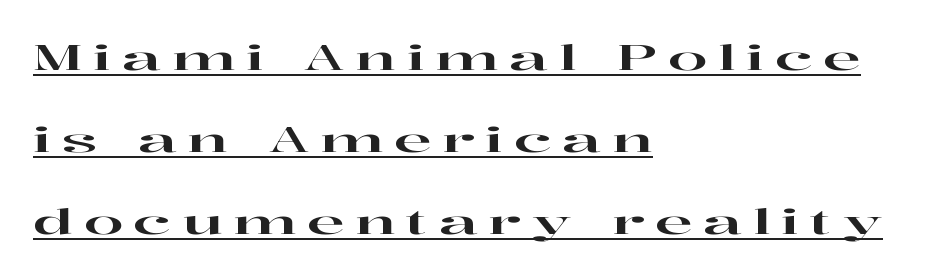
Is this a sans? No — the strokes have serifs. This rendering features underlined lettering. One-word summary of the alignment: left. There is plenty of visible air inserted between adjacent glyphs.
